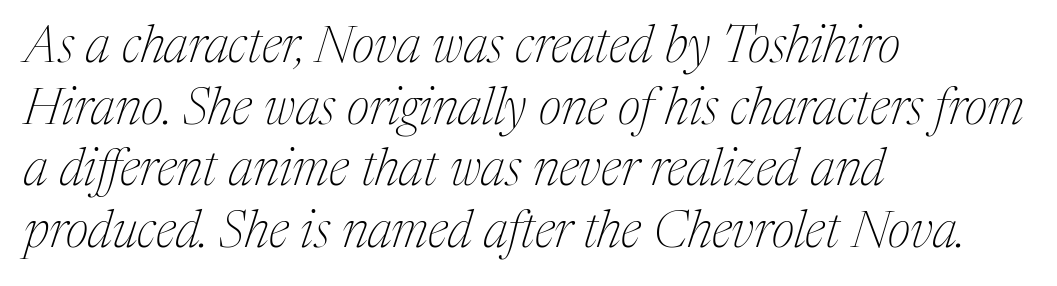
The image shows 51 px thin serif type, italic (leaning right); set left-aligned, line spacing 1.21x, normal letter spacing, not underlined; medium stroke contrast and a medium x-height.
